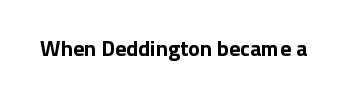
The image shows 22 px bold type, upright; set normal letter spacing, not underlined.
